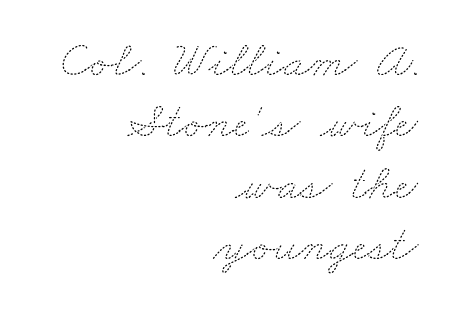
Q: Is the text bold? A: No.
Q: Is the text underlined? A: No.
Q: How is the paragraph aligned? A: Right-aligned.
Q: Is the spacing between letters normal or unusually wide? A: Normal.
Q: Width (condensed, normal, or wide)? A: Wide.
Q: Stroke contrast? A: Medium.
Q: x-height? A: Small.
Q: Monospaced? A: No.
